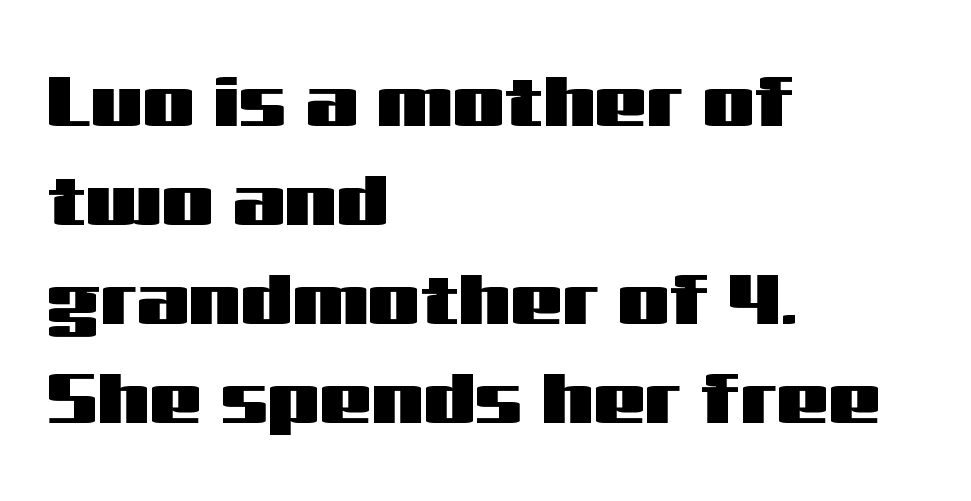
Q: Is the text italic (slanted)? A: No, it is upright.
Q: Is the typeface a serif or a sans-serif typeface? A: Sans-serif.
Q: Is the text underlined? A: No.
Q: How is the paragraph aligned? A: Left-aligned.
Q: Is the spacing between letters normal or unusually wide? A: Normal.
Q: Is the spacing between lines tight, normal or loose? A: Normal.
Q: Width (condensed, normal, or wide)? A: Wide.
Q: Stroke contrast? A: Medium.
Q: x-height? A: Medium.
Q: Monospaced? A: No.
